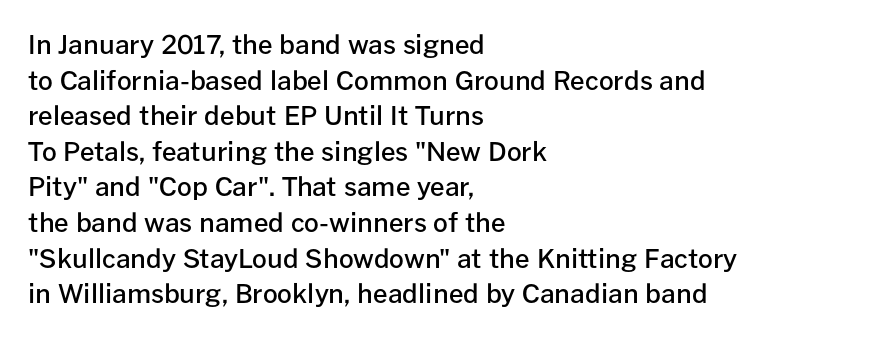
Q: Is the text bold? A: Semi-bold.
Q: Is the text italic (slanted)? A: No, it is upright.
Q: Is the text underlined? A: No.
Q: How is the paragraph aligned? A: Left-aligned.
Q: Is the spacing between letters normal or unusually wide? A: Normal.
Q: Is the spacing between lines tight, normal or loose? A: Normal.
